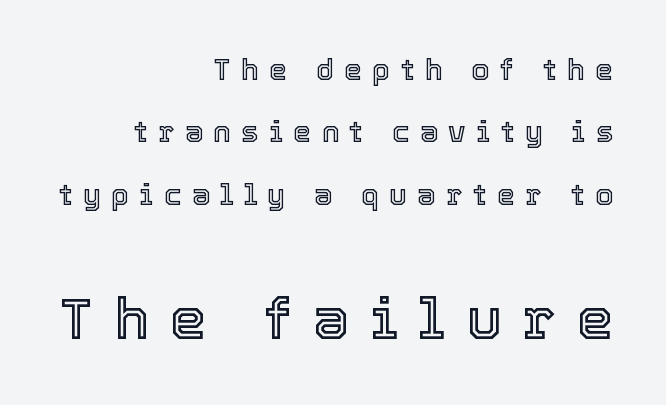
Q: Is the text italic (slanted)? A: No, it is upright.
Q: Is the text underlined? A: No.
Q: How is the paragraph aligned? A: Right-aligned.
Q: Is the spacing between letters normal or unusually wide? A: Unusually wide.
Q: Is the spacing between lines tight, normal or loose? A: Loose.
Q: Which block of text is set in a larger size, the first (top) or the second (bottom)? A: The second (bottom) one.
Q: Width (condensed, normal, or wide)? A: Normal.
Q: x-height? A: Medium.
Q: Monospaced? A: No.
